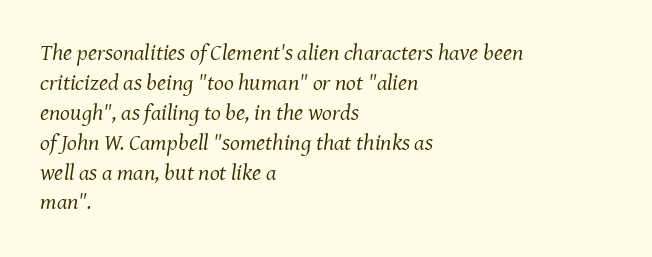
Q: Is the text bold? A: No.
Q: Is the text italic (slanted)? A: Yes, it leans right by about 7 degrees.
Q: Is the text underlined? A: No.
Q: How is the paragraph aligned? A: Left-aligned.
Q: Is the spacing between letters normal or unusually wide? A: Normal.
Q: Is the spacing between lines tight, normal or loose? A: Normal.
